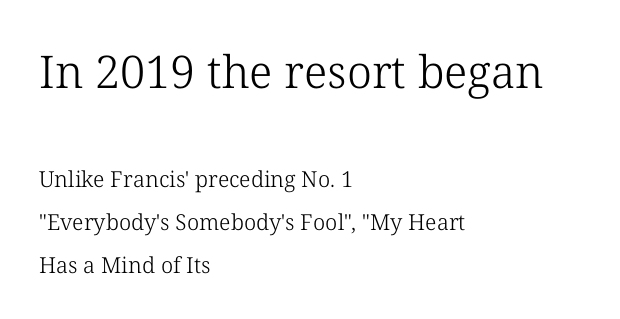
The image shows 45 px light serif type, upright; set left-aligned, loose line spacing (1.95x), normal letter spacing, not underlined; the first (top) block is 2.05x larger; low stroke contrast and a medium x-height.
